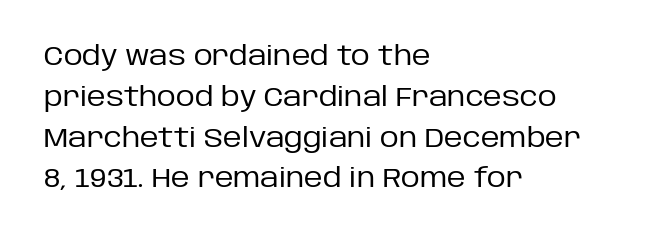
The gap between lines stays unmarked. No extra tracking has been applied to these lines. Does the leading feel generous? No, just average. Short and long lines alike share a common starting point at left.
